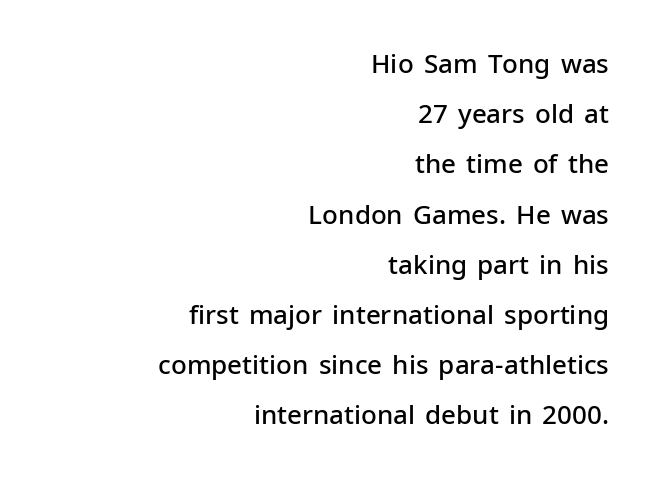
{"italic": "no", "bold": "semi", "underline": "no", "align": "right", "line_spacing": "loose", "line_spacing_ratio": 1.93, "letter_spacing": "normal", "letter_spacing_em": 0.0, "glyph_px": 26}
